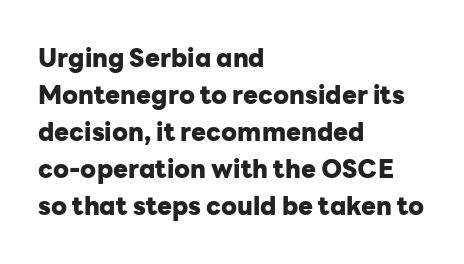
Q: Is the text bold? A: Yes.
Q: Is the text italic (slanted)? A: No, it is upright.
Q: Is the text underlined? A: No.
Q: How is the paragraph aligned? A: Left-aligned.
Q: Is the spacing between letters normal or unusually wide? A: Normal.
Q: Is the spacing between lines tight, normal or loose? A: Normal.
